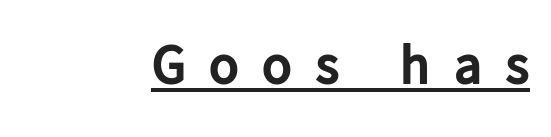
{"serif": "no", "italic": "no", "bold": "yes", "weight": "bold", "width": "normal", "stroke_contrast": "low", "x_height": "medium", "monospaced": "no", "underline": "yes", "align": "right", "letter_spacing": "wide", "letter_spacing_em": 0.41, "glyph_px": 56}
